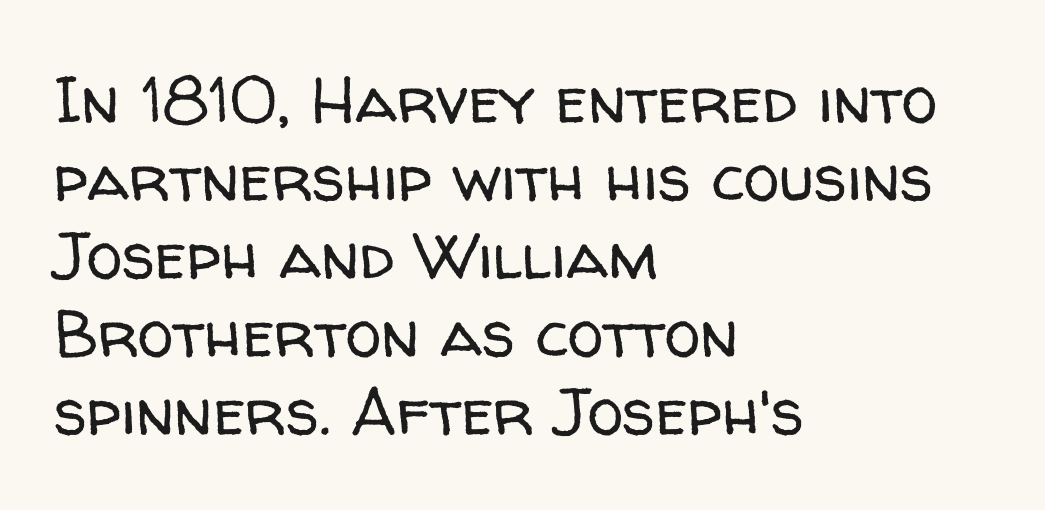
{"serif": "no", "italic": "no", "bold": "no", "weight": "regular", "width": "normal", "stroke_contrast": "low", "x_height": "medium", "monospaced": "no", "underline": "no", "align": "left", "line_spacing_ratio": 1.2, "letter_spacing": "normal", "letter_spacing_em": 0.0, "glyph_px": 65}
